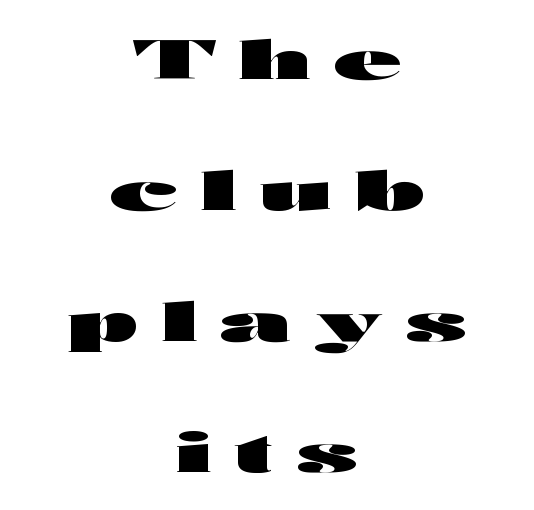
{"serif": "no", "italic": "no", "bold": "yes", "weight": "heavy", "width": "wide", "stroke_contrast": "high", "x_height": "medium", "monospaced": "no", "underline": "no", "align": "center", "line_spacing": "loose", "line_spacing_ratio": 2.38, "letter_spacing": "wide", "letter_spacing_em": 0.43, "glyph_px": 55}
